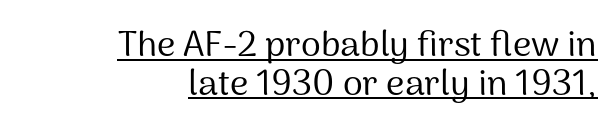
Q: Is the text bold? A: No.
Q: Is the text italic (slanted)? A: No, it is upright.
Q: Is the typeface a serif or a sans-serif typeface? A: Sans-serif.
Q: Is the text underlined? A: Yes.
Q: How is the paragraph aligned? A: Right-aligned.
Q: Is the spacing between letters normal or unusually wide? A: Normal.
Q: Is the spacing between lines tight, normal or loose? A: Tight.
Q: Width (condensed, normal, or wide)? A: Normal.
Q: Stroke contrast? A: Medium.
Q: x-height? A: Medium.
Q: Monospaced? A: No.
